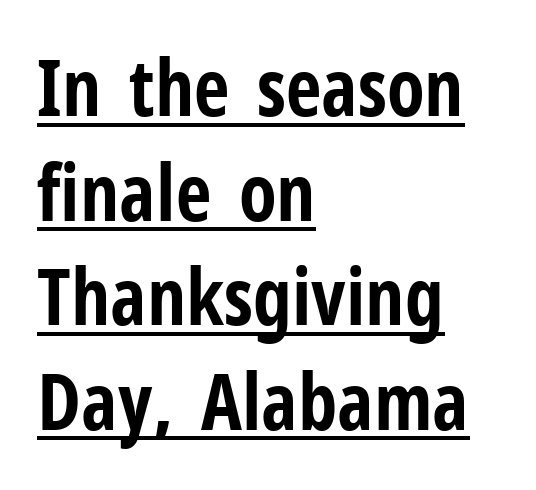
Every letter is thick-stroked: bold, no question. This sample has the flowing, uneven cadence of proportional lettering. Visually the block forms a straight wall on the left and a jagged coastline on the right. Notice how a bar underscores the lettering throughout. Is there any slant? The stems are plumb.
